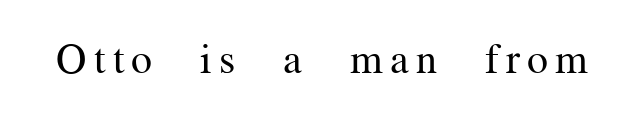
The image shows 42 px regular-weight serif type, upright; set not underlined; medium stroke contrast and a medium x-height.
